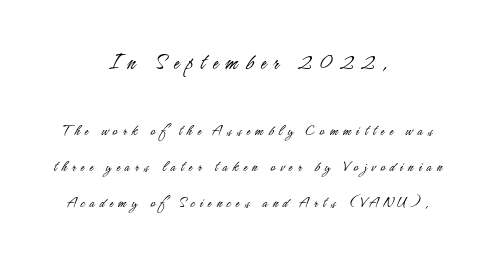
Q: Is the text bold? A: No.
Q: Is the text italic (slanted)? A: Yes.
Q: Is the text underlined? A: No.
Q: How is the paragraph aligned? A: Centered.
Q: Is the spacing between letters normal or unusually wide? A: Unusually wide.
Q: Is the spacing between lines tight, normal or loose? A: Loose.
Q: Which block of text is set in a larger size, the first (top) or the second (bottom)? A: The first (top) one.
